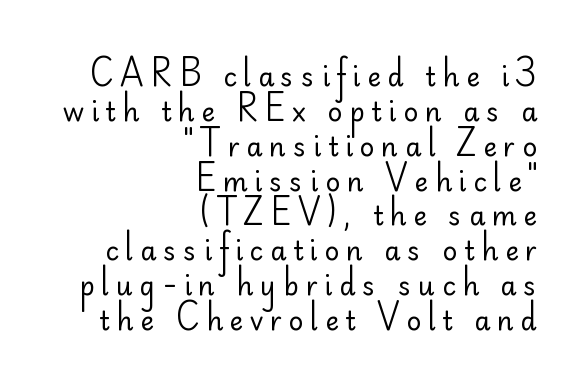
{"italic": "no", "bold": "no", "underline": "no", "align": "right", "line_spacing": "normal", "line_spacing_ratio": 1.34, "letter_spacing": "wide", "letter_spacing_em": 0.26, "glyph_px": 26}
